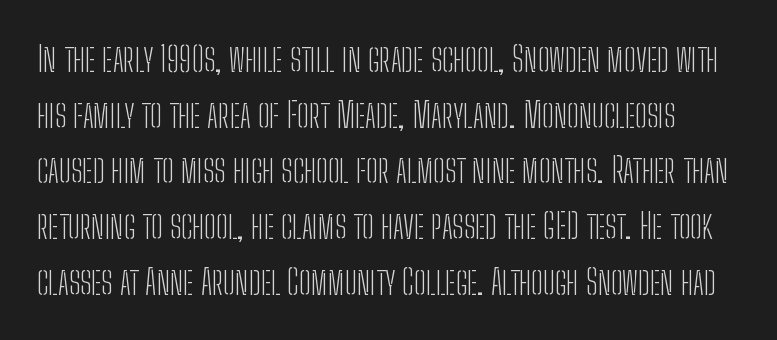
Unlike italic type, these characters show no tilt at all. Between one letter and the next there's only the usual sliver of space. Here the designer chose a conventional face with non-uniform glyph widths. Normally led — the rows are evenly, conventionally spaced. Lines of text with bare space underneath.
